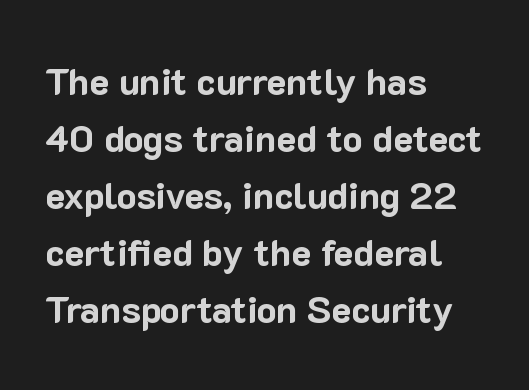
{"serif": "no", "italic": "no", "bold": "yes", "weight": "bold", "width": "normal", "stroke_contrast": "low", "x_height": "medium", "monospaced": "no", "underline": "no", "align": "left", "line_spacing": "normal", "line_spacing_ratio": 1.54, "letter_spacing": "normal", "letter_spacing_em": 0.0, "glyph_px": 37}
